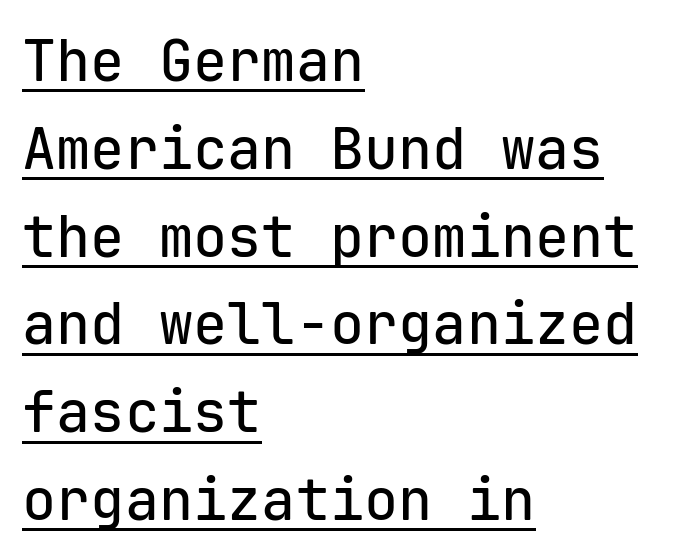
The image shows 57 px sans-serif type, upright, monospaced; set left-aligned, normal line spacing (1.54x), normal letter spacing, underlined; low stroke contrast and a medium x-height.
